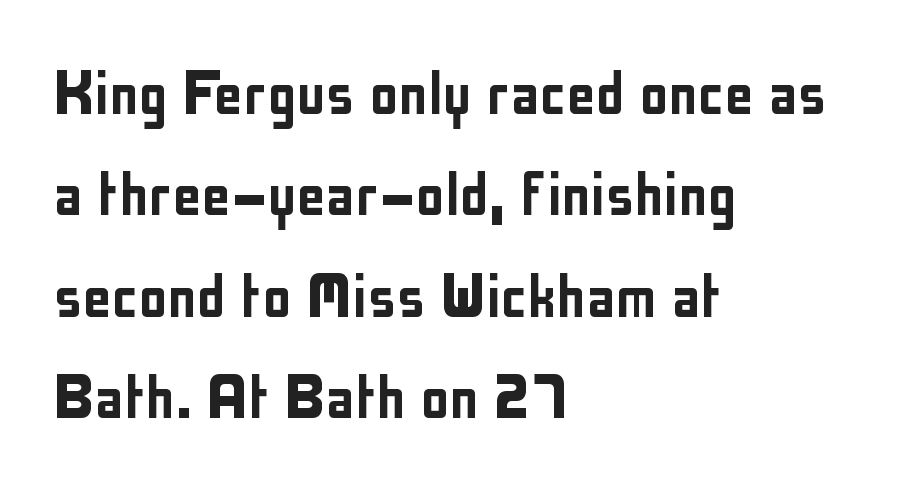
Q: Is the text italic (slanted)? A: No, it is upright.
Q: Is the typeface a serif or a sans-serif typeface? A: Sans-serif.
Q: Is the text underlined? A: No.
Q: How is the paragraph aligned? A: Left-aligned.
Q: Is the spacing between letters normal or unusually wide? A: Normal.
Q: Is the spacing between lines tight, normal or loose? A: Normal.
Q: Width (condensed, normal, or wide)? A: Condensed.
Q: Stroke contrast? A: Low.
Q: x-height? A: Medium.
Q: Monospaced? A: No.
